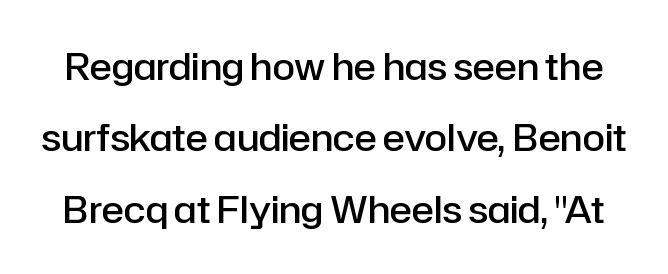
{"serif": "no", "italic": "no", "bold": "semi", "weight": "semibold", "width": "normal", "stroke_contrast": "low", "x_height": "medium", "monospaced": "no", "underline": "no", "line_spacing": "loose", "line_spacing_ratio": 1.93, "letter_spacing": "normal", "letter_spacing_em": 0.0, "glyph_px": 37}
